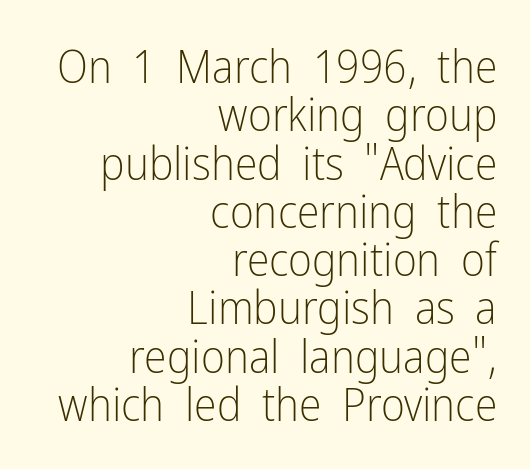
In terms of letterform style, serifs are entirely absent. These lines were composed using upright roman letters. Short note: letters normally spaced. A light-to-regular cut is what we see here.
